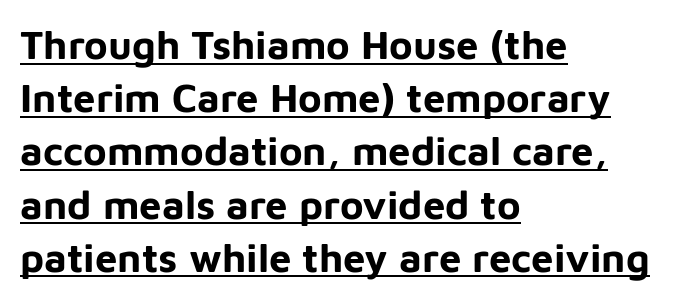
The image shows 40 px bold sans-serif type, upright; set left-aligned, normal line spacing (1.33x), normal letter spacing, underlined; low stroke contrast and a medium x-height.
